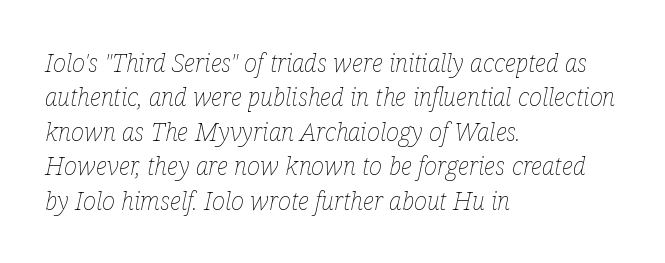
The image shows 25 px text type, italic (leaning right); set left-aligned, normal line spacing (1.38x), normal letter spacing, not underlined.
